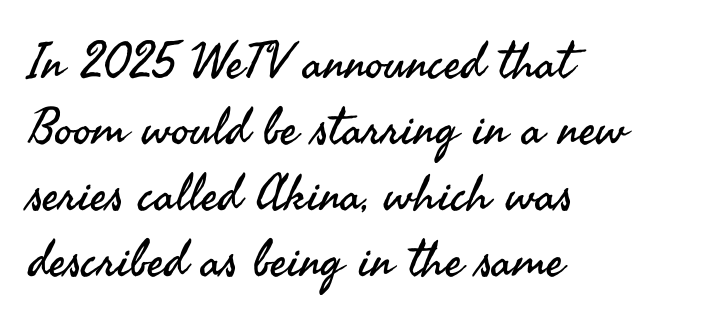
The image shows 50 px regular-weight sans-serif type; set left-aligned, normal line spacing (1.32x), normal letter spacing, not underlined; medium stroke contrast and a small x-height.
